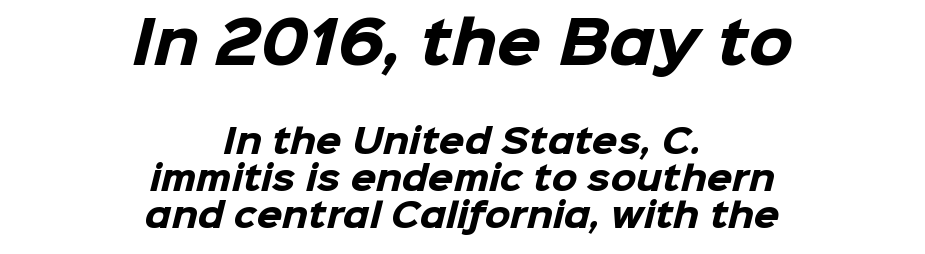
The image shows 57 px heavy sans-serif type; set centered, tight line spacing (1.12x), normal letter spacing, not underlined; the first (top) block is 1.73x larger; low stroke contrast and a medium x-height.
